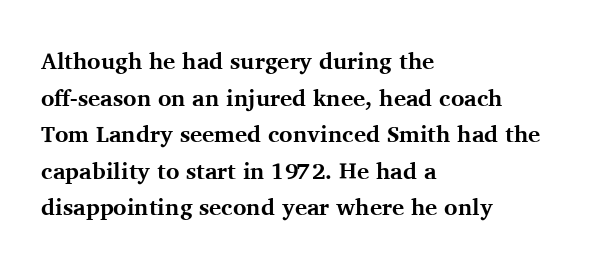
{"italic": "no", "bold": "yes", "underline": "no", "align": "left", "line_spacing": "normal", "line_spacing_ratio": 1.59, "letter_spacing": "normal", "letter_spacing_em": 0.0, "glyph_px": 23}
